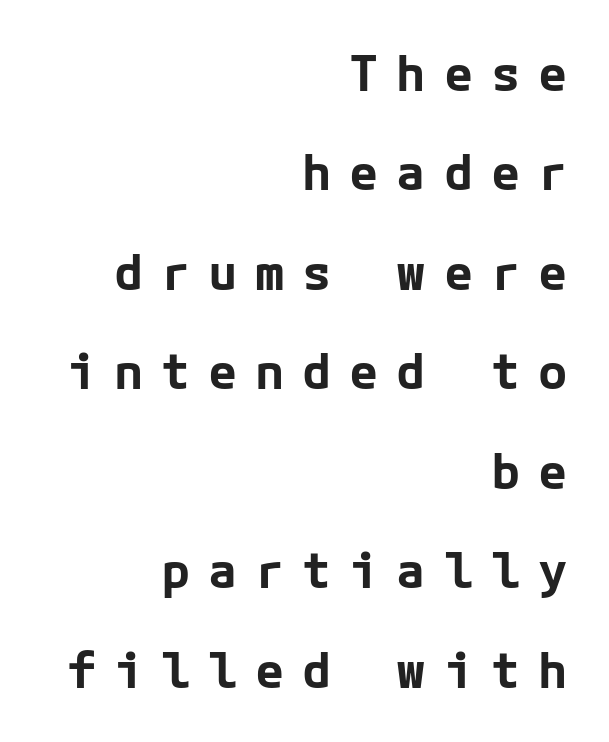
{"serif": "no", "italic": "no", "bold": "yes", "weight": "bold", "width": "normal", "stroke_contrast": "low", "x_height": "medium", "underline": "no", "align": "right", "line_spacing": "loose", "line_spacing_ratio": 2.03, "letter_spacing": "wide", "letter_spacing_em": 0.36, "glyph_px": 49}
